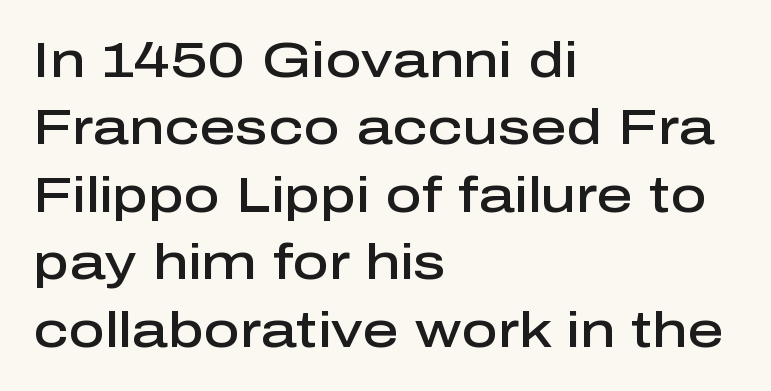
{"serif": "no", "italic": "no", "bold": "semi", "weight": "semibold", "width": "normal", "stroke_contrast": "low", "x_height": "medium", "monospaced": "no", "underline": "no", "align": "left", "line_spacing": "normal", "line_spacing_ratio": 1.35, "letter_spacing": "normal", "letter_spacing_em": 0.0, "glyph_px": 50}
